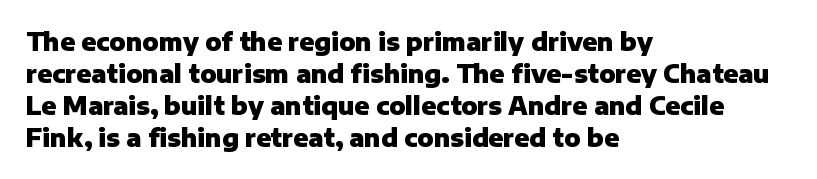
{"italic": "no", "bold": "yes", "underline": "no", "align": "left", "line_spacing": "normal", "line_spacing_ratio": 1.33, "letter_spacing": "normal", "letter_spacing_em": 0.0, "glyph_px": 24}
